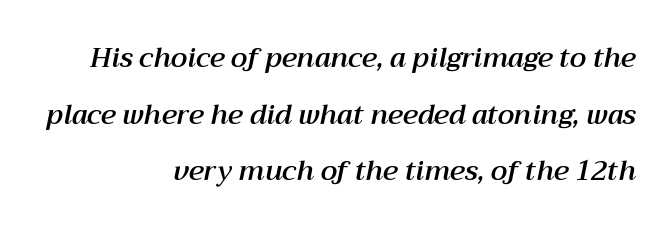
{"italic": "yes", "lean": "right", "slant_degrees": 12, "underline": "no", "align": "right", "line_spacing": "loose", "line_spacing_ratio": 2.1, "letter_spacing": "normal", "letter_spacing_em": 0.0, "glyph_px": 27}
